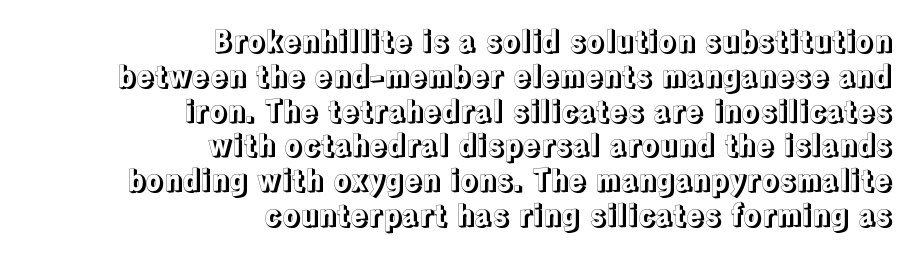
The image shows 29 px text type, upright; set right-aligned, line spacing 1.2x, normal letter spacing, not underlined; a medium x-height.
